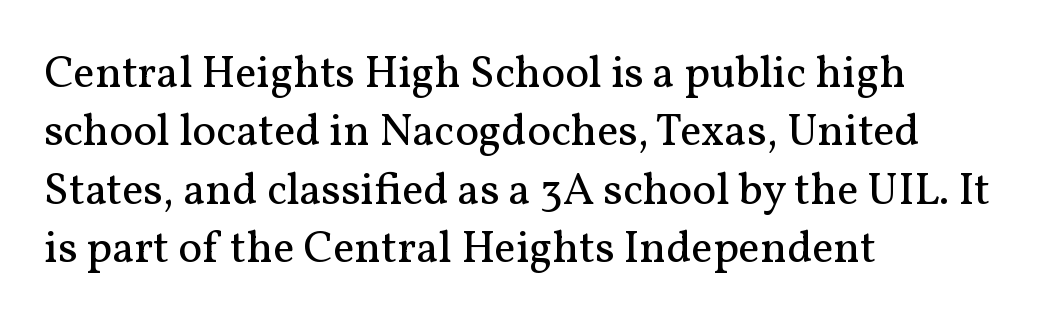
Compared with a centered layout, this one pins lines to the left instead. This block has exactly the height ordinary leading produces. Nobody drew a line under any word here. This reads as an unemphasized weight, regular at the heaviest. Serif or sans? Serif — the stroke terminals have little feet. Is this a fixed-width face? No — the glyphs have proportional, varying widths.
